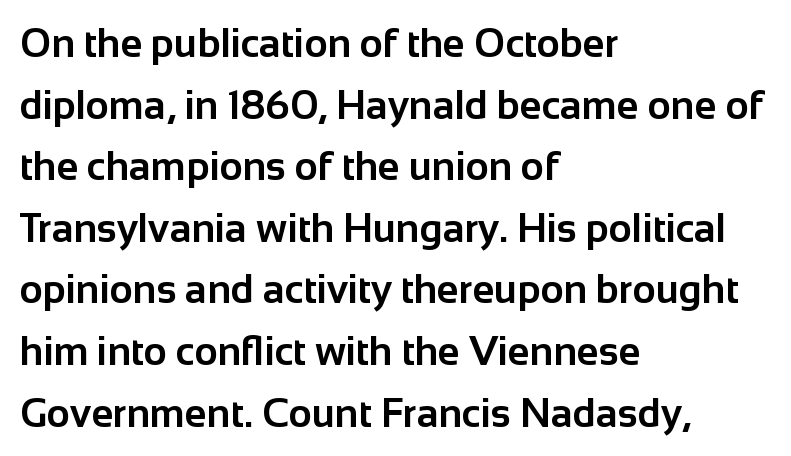
{"serif": "no", "italic": "no", "bold": "yes", "weight": "bold", "width": "normal", "stroke_contrast": "low", "x_height": "medium", "monospaced": "no", "underline": "no", "align": "left", "line_spacing": "normal", "line_spacing_ratio": 1.54, "letter_spacing": "normal", "letter_spacing_em": 0.0, "glyph_px": 40}
